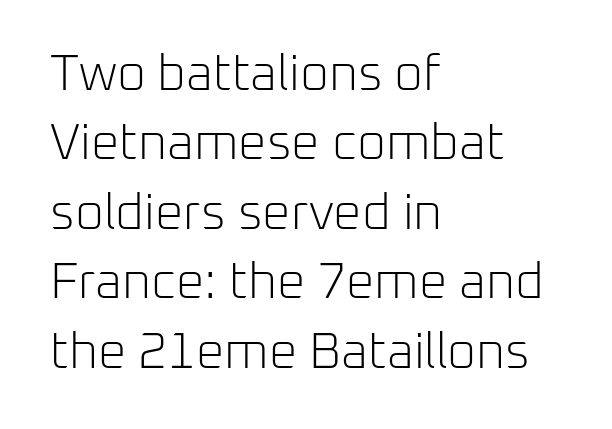
{"serif": "no", "italic": "no", "bold": "no", "weight": "light", "width": "normal", "stroke_contrast": "low", "x_height": "medium", "monospaced": "no", "underline": "no", "align": "left", "line_spacing": "normal", "line_spacing_ratio": 1.39, "letter_spacing": "normal", "letter_spacing_em": 0.0, "glyph_px": 50}
